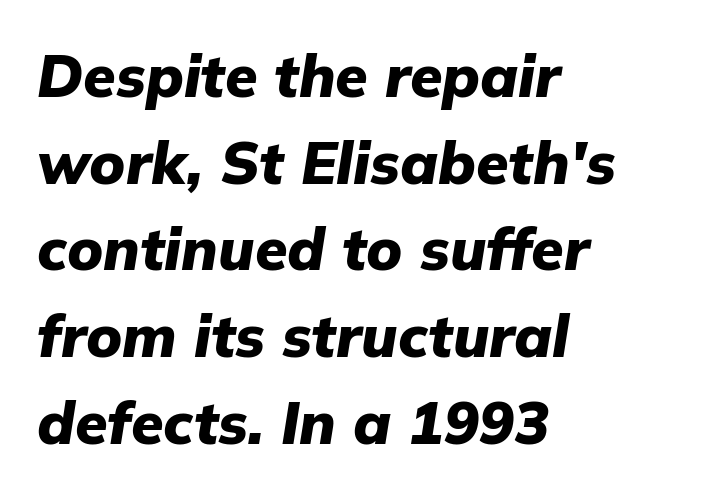
Q: Is the text bold? A: Yes.
Q: Is the text italic (slanted)? A: Yes, it leans right by about 9 degrees.
Q: Is the text underlined? A: No.
Q: How is the paragraph aligned? A: Left-aligned.
Q: Is the spacing between letters normal or unusually wide? A: Normal.
Q: Is the spacing between lines tight, normal or loose? A: Normal.
Q: Width (condensed, normal, or wide)? A: Normal.
Q: Stroke contrast? A: Low.
Q: x-height? A: Medium.
Q: Monospaced? A: No.
